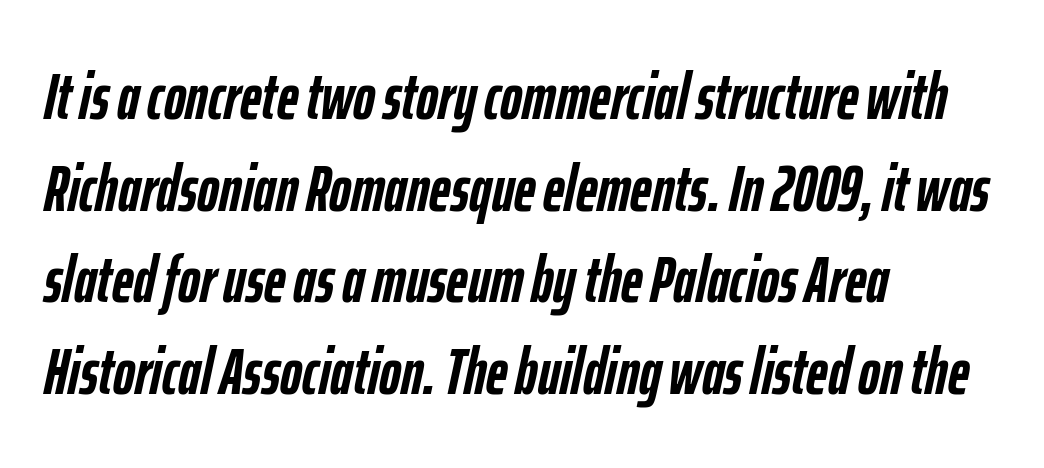
The image shows 66 px semibold, condensed type, italic (leaning right); set left-aligned, normal line spacing (1.39x), normal letter spacing, not underlined; low stroke contrast and a medium x-height.
